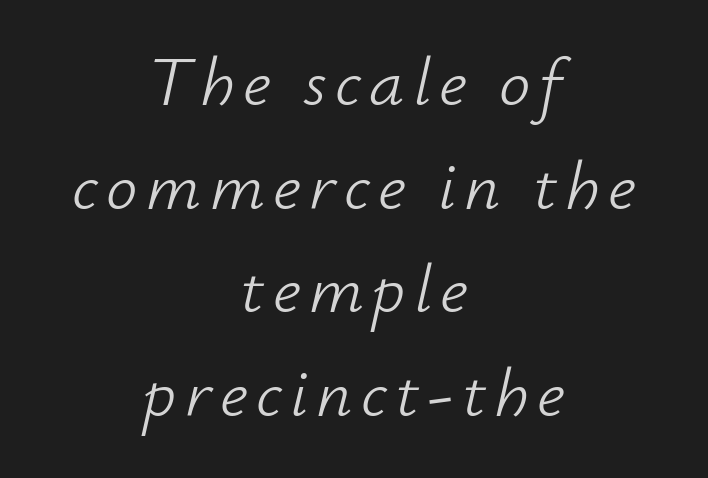
{"italic": "yes", "lean": "right", "slant_degrees": 12, "bold": "no", "weight": "light", "width": "normal", "stroke_contrast": "low", "x_height": "small", "monospaced": "no", "underline": "no", "align": "center", "line_spacing": "normal", "line_spacing_ratio": 1.48, "glyph_px": 70}
